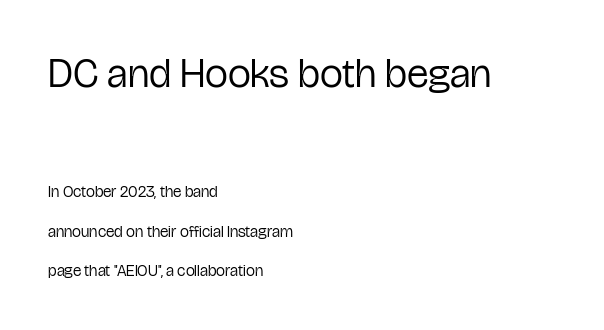
Tracking value appears to be zero — textbook default spacing. Successive baselines arrive slowly, with a big drop between each. Block one is the big one; block two sits smaller underneath. Line beginnings align vertically; line endings do not.
